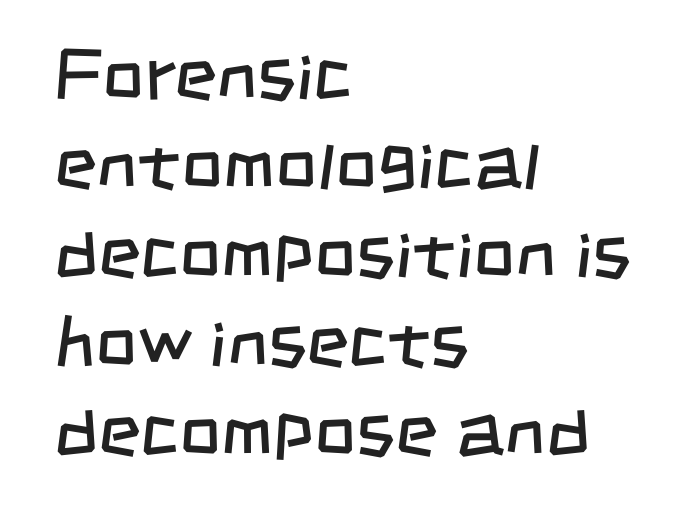
The image shows 73 px regular-weight, condensed sans-serif type; set left-aligned, line spacing 1.22x, normal letter spacing, not underlined; low stroke contrast and a large x-height.
